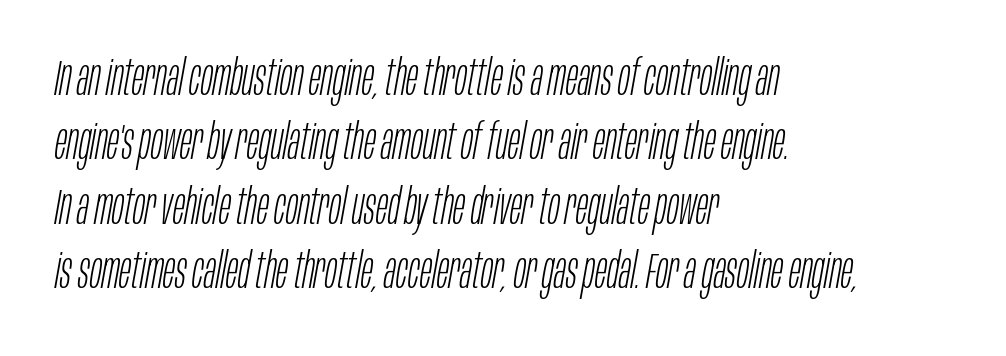
The passage shown has conventional tracking throughout. Anything drawn beneath the words? Only blank space. Line spacing here is normal. On a weight scale, this lands at 450 or below.
